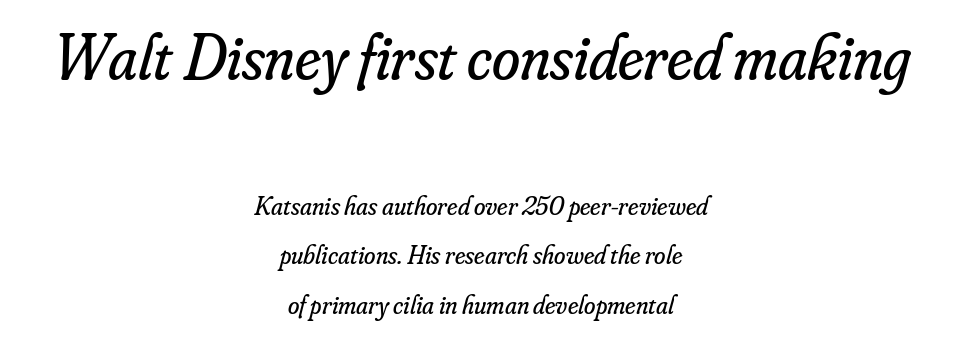
{"serif": "yes", "italic": "yes", "lean": "right", "slant_degrees": 16, "bold": "no", "weight": "regular", "width": "normal", "stroke_contrast": "low", "x_height": "small", "monospaced": "no", "underline": "no", "align": "center", "line_spacing": "loose", "line_spacing_ratio": 1.9, "letter_spacing": "normal", "letter_spacing_em": 0.0, "larger_block": "first", "size_ratio": 2.46, "glyph_px": 64}
